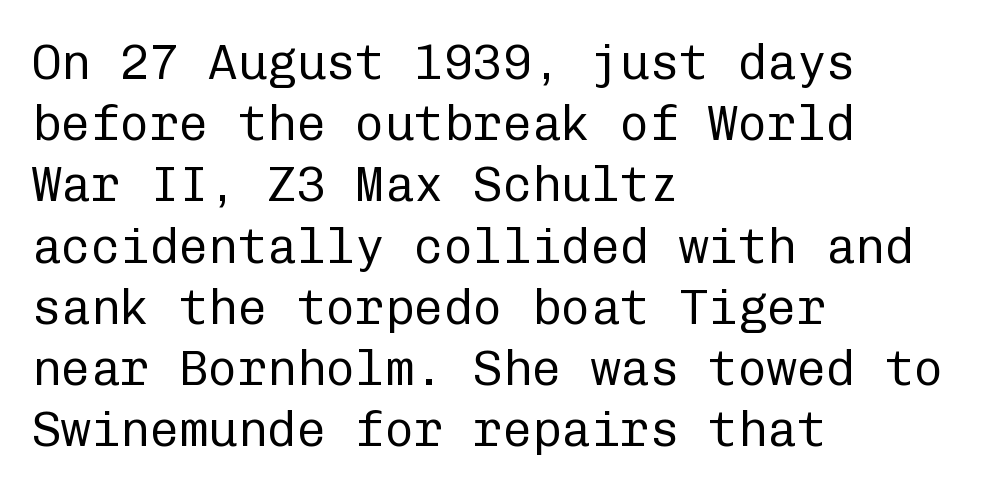
The image shows 49 px regular-weight sans-serif type, upright, monospaced; set left-aligned, normal line spacing (1.25x), normal letter spacing, not underlined; low stroke contrast and a medium x-height.
